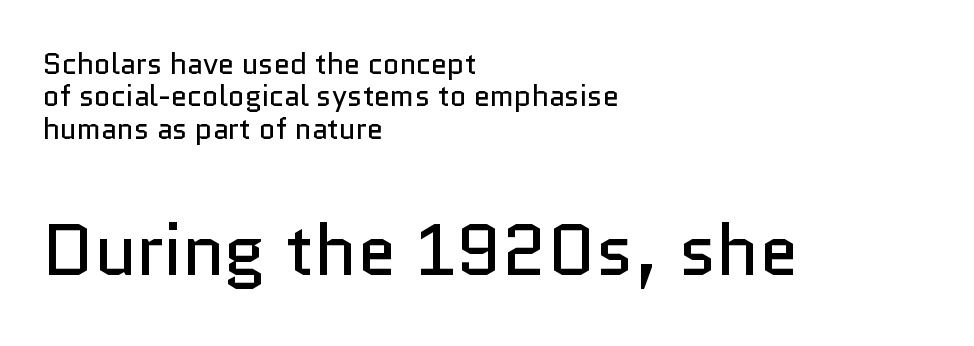
Letter spacing: default. This reads as an unemphasized weight, regular at the heaviest. Do the characters align in a grid? No, the font is proportional. Leading: reduced. Size hierarchy here favors the trailing block over the leading one.
